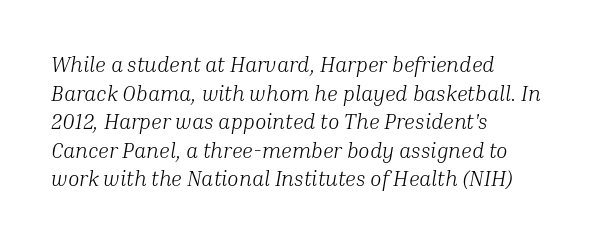
Q: Is the text bold? A: No.
Q: Is the text italic (slanted)? A: Yes, it leans right by about 10 degrees.
Q: Is the text underlined? A: No.
Q: How is the paragraph aligned? A: Left-aligned.
Q: Is the spacing between letters normal or unusually wide? A: Normal.
Q: Is the spacing between lines tight, normal or loose? A: Normal.
